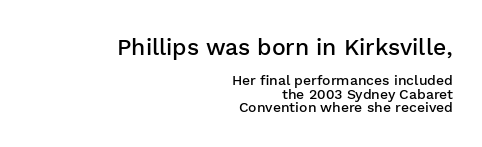
Q: Is the text bold? A: Semi-bold.
Q: Is the text italic (slanted)? A: No, it is upright.
Q: Is the text underlined? A: No.
Q: How is the paragraph aligned? A: Right-aligned.
Q: Is the spacing between letters normal or unusually wide? A: Normal.
Q: Is the spacing between lines tight, normal or loose? A: Tight.
Q: Which block of text is set in a larger size, the first (top) or the second (bottom)? A: The first (top) one.
